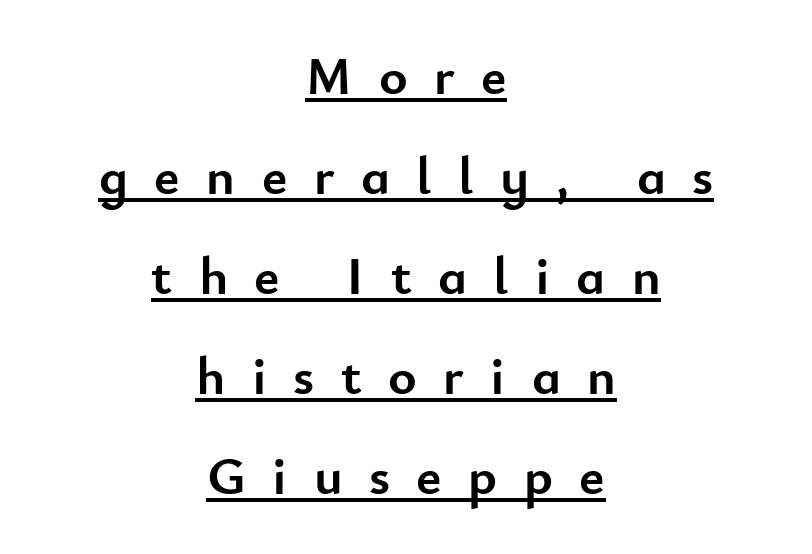
{"serif": "no", "italic": "no", "bold": "yes", "weight": "semibold", "width": "normal", "stroke_contrast": "low", "x_height": "small", "monospaced": "no", "underline": "yes", "align": "center", "line_spacing_ratio": 1.85, "letter_spacing": "wide", "letter_spacing_em": 0.49, "glyph_px": 54}
